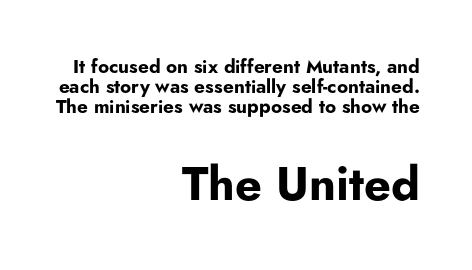
Q: Is the text bold? A: Yes.
Q: Is the text italic (slanted)? A: No, it is upright.
Q: Is the typeface a serif or a sans-serif typeface? A: Sans-serif.
Q: Is the text underlined? A: No.
Q: How is the paragraph aligned? A: Right-aligned.
Q: Is the spacing between letters normal or unusually wide? A: Normal.
Q: Is the spacing between lines tight, normal or loose? A: Tight.
Q: Which block of text is set in a larger size, the first (top) or the second (bottom)? A: The second (bottom) one.
Q: Width (condensed, normal, or wide)? A: Normal.
Q: Stroke contrast? A: Low.
Q: x-height? A: Small.
Q: Monospaced? A: No.
